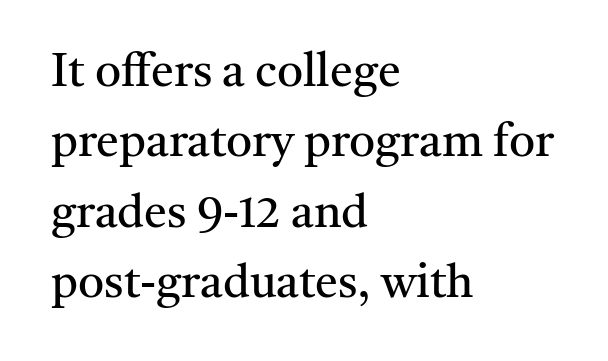
The image shows 46 px regular-weight serif type, upright; set left-aligned, normal line spacing (1.53x), normal letter spacing, not underlined; medium stroke contrast and a medium x-height.
